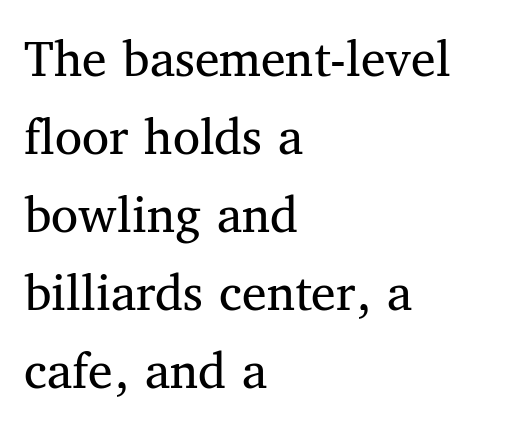
{"serif": "yes", "italic": "no", "bold": "no", "weight": "regular", "width": "normal", "stroke_contrast": "medium", "x_height": "medium", "monospaced": "no", "underline": "no", "align": "left", "line_spacing": "normal", "line_spacing_ratio": 1.42, "letter_spacing": "normal", "letter_spacing_em": 0.0, "glyph_px": 55}
